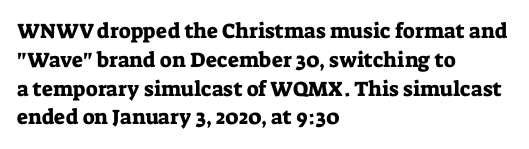
{"italic": "no", "underline": "no", "align": "left", "line_spacing": "normal", "line_spacing_ratio": 1.37, "letter_spacing": "normal", "letter_spacing_em": 0.0, "glyph_px": 21}
